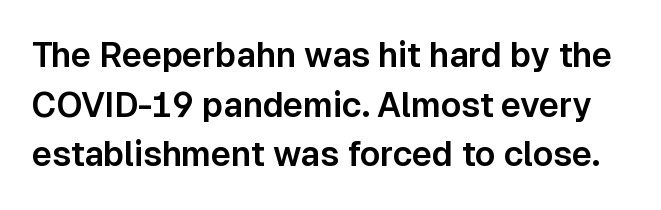
{"serif": "no", "italic": "no", "width": "normal", "stroke_contrast": "low", "x_height": "medium", "monospaced": "no", "underline": "no", "line_spacing": "normal", "line_spacing_ratio": 1.46, "letter_spacing": "normal", "letter_spacing_em": 0.0, "glyph_px": 34}
